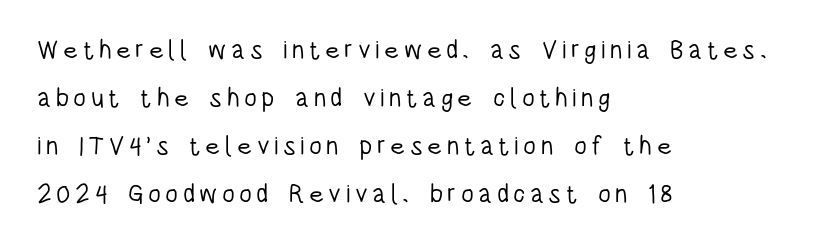
Q: Is the text bold? A: No.
Q: Is the text italic (slanted)? A: No, it is upright.
Q: Is the text underlined? A: No.
Q: How is the paragraph aligned? A: Left-aligned.
